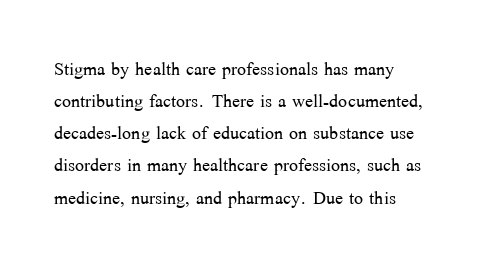
Q: Is the text bold? A: No.
Q: Is the text italic (slanted)? A: No, it is upright.
Q: Is the text underlined? A: No.
Q: How is the paragraph aligned? A: Left-aligned.
Q: Is the spacing between letters normal or unusually wide? A: Normal.
Q: Is the spacing between lines tight, normal or loose? A: Normal.
